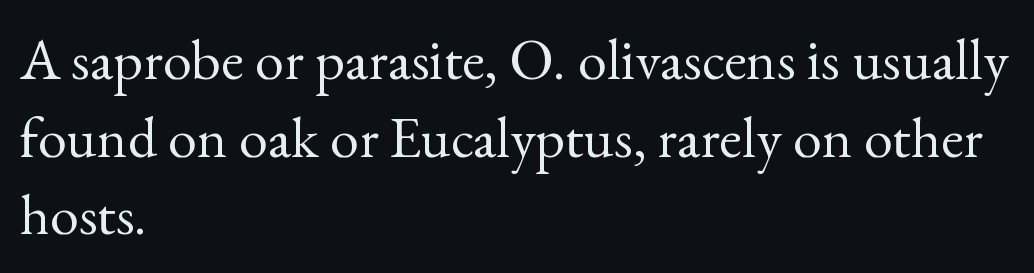
Q: Is the text bold? A: No.
Q: Is the text italic (slanted)? A: No, it is upright.
Q: Is the typeface a serif or a sans-serif typeface? A: Serif.
Q: Is the text underlined? A: No.
Q: How is the paragraph aligned? A: Left-aligned.
Q: Is the spacing between letters normal or unusually wide? A: Normal.
Q: Is the spacing between lines tight, normal or loose? A: Normal.
Q: Width (condensed, normal, or wide)? A: Normal.
Q: x-height? A: Small.
Q: Monospaced? A: No.
